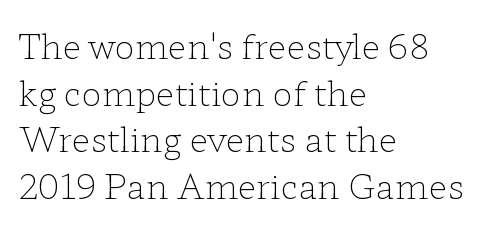
{"serif": "yes", "italic": "no", "bold": "no", "weight": "light", "width": "wide", "stroke_contrast": "low", "x_height": "medium", "monospaced": "no", "underline": "no", "align": "left", "line_spacing": "normal", "line_spacing_ratio": 1.37, "letter_spacing": "normal", "letter_spacing_em": 0.0, "glyph_px": 34}
